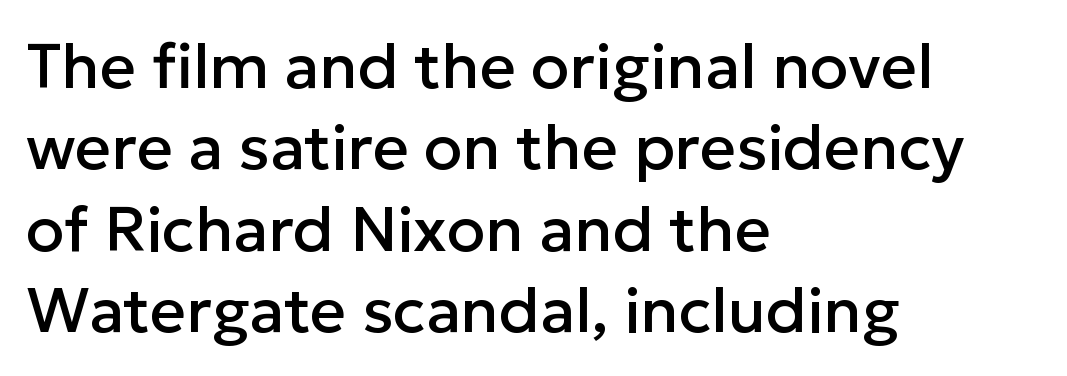
The image shows 63 px sans-serif type, upright; set left-aligned, normal line spacing (1.29x), normal letter spacing, not underlined; low stroke contrast and a medium x-height.
